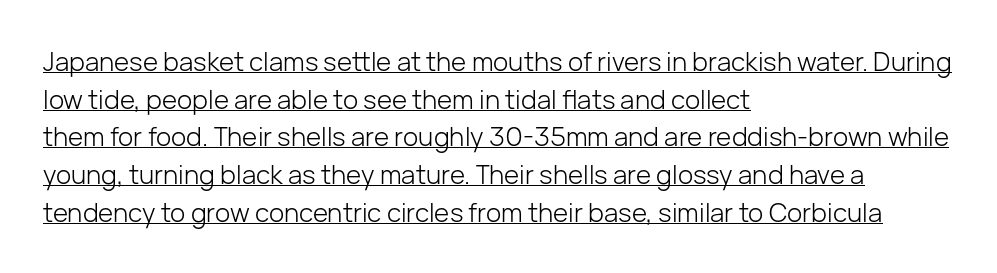
The image shows 26 px text type, upright; set left-aligned, normal line spacing (1.45x), normal letter spacing, underlined.
